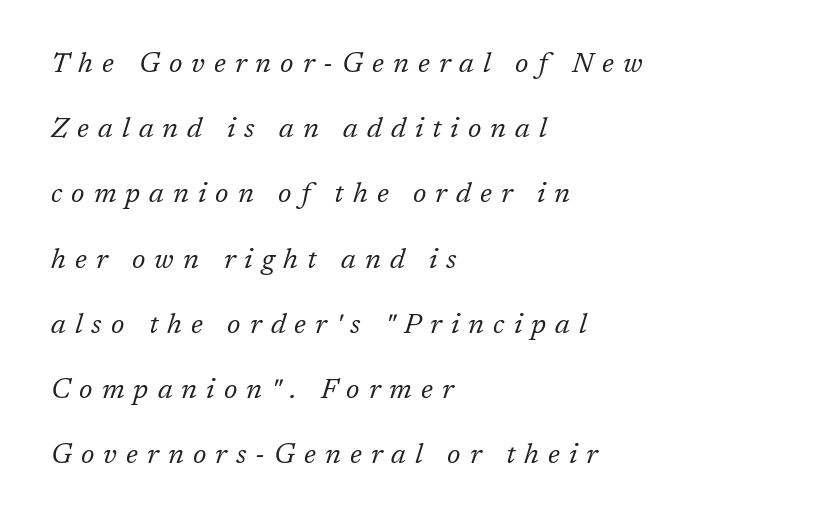
The image shows 28 px regular-weight serif type, italic (leaning right); set left-aligned, loose line spacing (2.33x), unusually wide letter spacing (+0.32 em), not underlined; low stroke contrast and a medium x-height.
